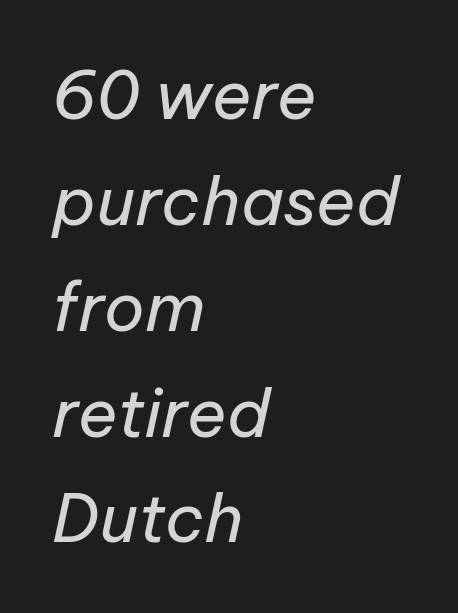
Q: Is the text bold? A: No.
Q: Is the text italic (slanted)? A: Yes, it leans right by about 12 degrees.
Q: Is the text underlined? A: No.
Q: How is the paragraph aligned? A: Left-aligned.
Q: Is the spacing between letters normal or unusually wide? A: Normal.
Q: Is the spacing between lines tight, normal or loose? A: Normal.
Q: Width (condensed, normal, or wide)? A: Normal.
Q: Stroke contrast? A: Low.
Q: x-height? A: Medium.
Q: Monospaced? A: No.
